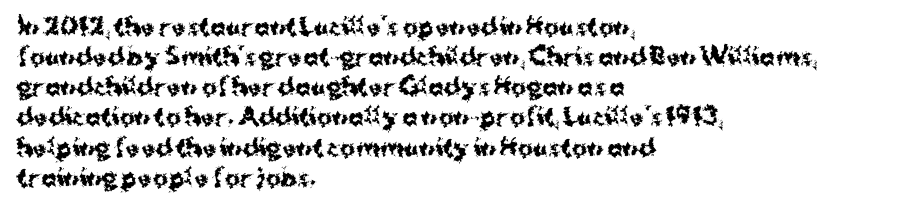
Q: Is the text bold? A: Yes.
Q: Is the text italic (slanted)? A: No, it is upright.
Q: Is the text underlined? A: No.
Q: How is the paragraph aligned? A: Left-aligned.
Q: Is the spacing between letters normal or unusually wide? A: Normal.
Q: Is the spacing between lines tight, normal or loose? A: Normal.
